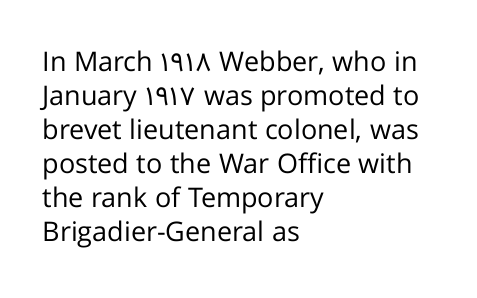
The image shows 27 px text type, upright; set left-aligned, normal line spacing (1.26x), normal letter spacing, not underlined.
